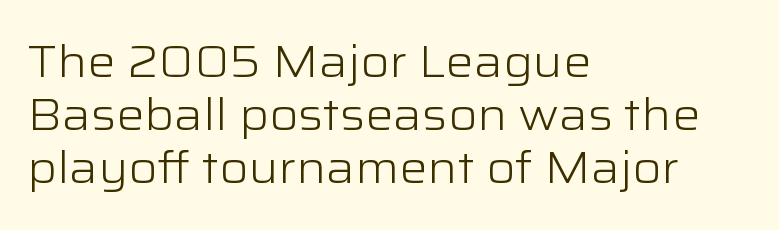
{"serif": "no", "italic": "no", "bold": "no", "weight": "light", "width": "wide", "stroke_contrast": "low", "x_height": "medium", "monospaced": "no", "underline": "no", "align": "left", "line_spacing_ratio": 1.2, "letter_spacing": "normal", "letter_spacing_em": 0.0, "glyph_px": 44}
